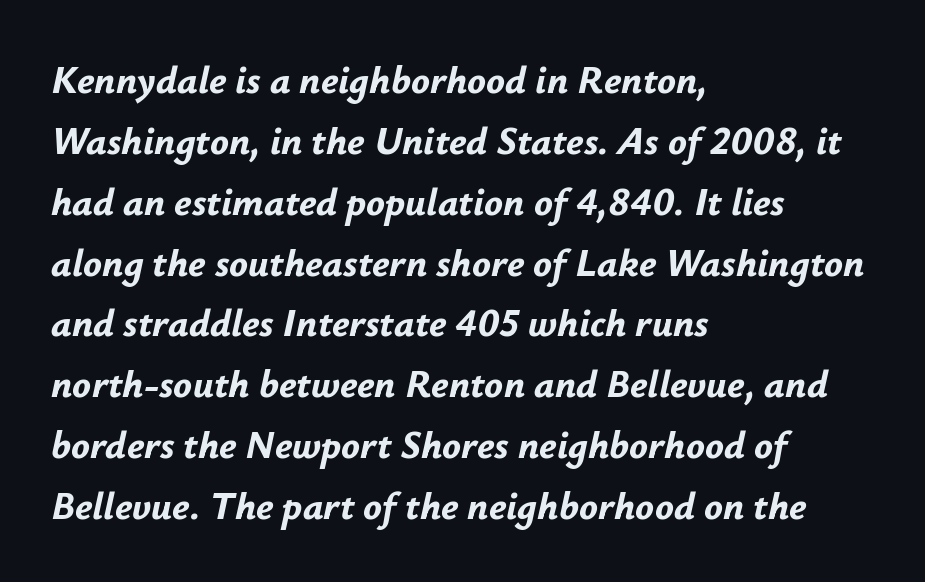
{"italic": "yes", "lean": "right", "slant_degrees": 12, "bold": "yes", "weight": "bold", "width": "normal", "stroke_contrast": "low", "x_height": "small", "monospaced": "no", "underline": "no", "align": "left", "line_spacing": "normal", "line_spacing_ratio": 1.56, "letter_spacing": "normal", "letter_spacing_em": 0.0, "glyph_px": 39}
